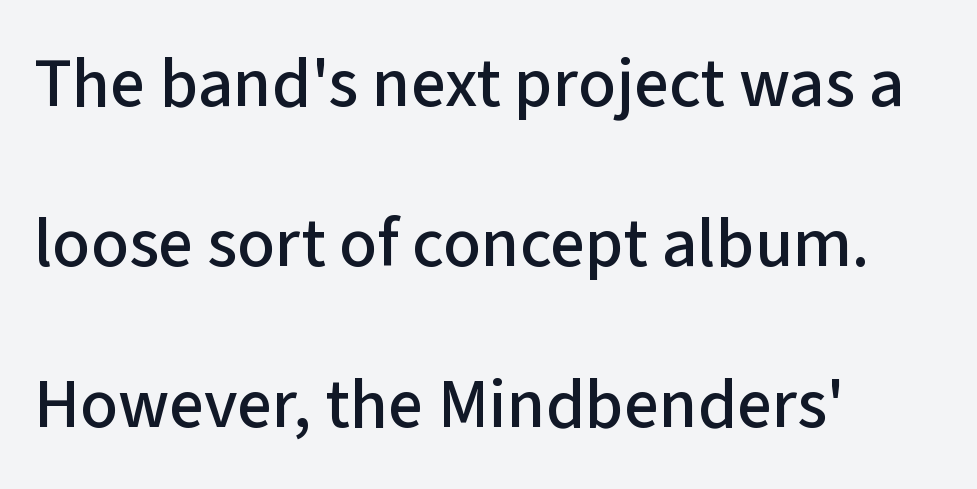
Q: Is the text italic (slanted)? A: No, it is upright.
Q: Is the typeface a serif or a sans-serif typeface? A: Sans-serif.
Q: Is the text underlined? A: No.
Q: How is the paragraph aligned? A: Left-aligned.
Q: Is the spacing between letters normal or unusually wide? A: Normal.
Q: Is the spacing between lines tight, normal or loose? A: Loose.
Q: Width (condensed, normal, or wide)? A: Normal.
Q: Stroke contrast? A: Low.
Q: x-height? A: Medium.
Q: Monospaced? A: No.
